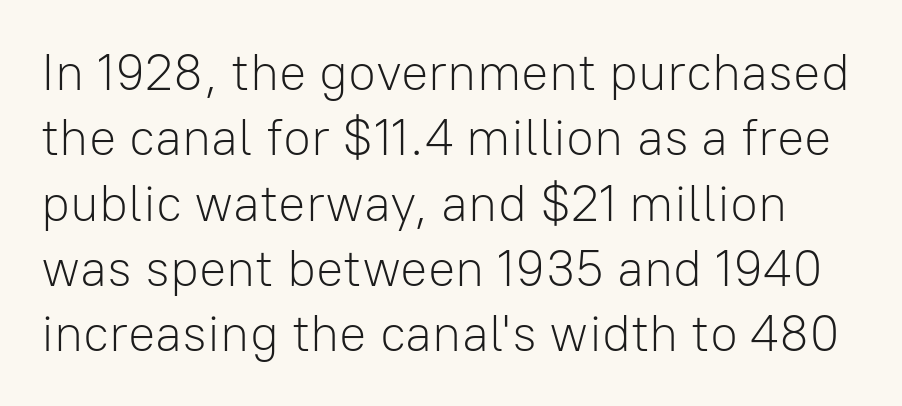
{"serif": "no", "italic": "no", "bold": "no", "weight": "light", "width": "normal", "stroke_contrast": "low", "x_height": "medium", "monospaced": "no", "underline": "no", "line_spacing": "normal", "line_spacing_ratio": 1.28, "letter_spacing": "normal", "letter_spacing_em": 0.0, "glyph_px": 51}
